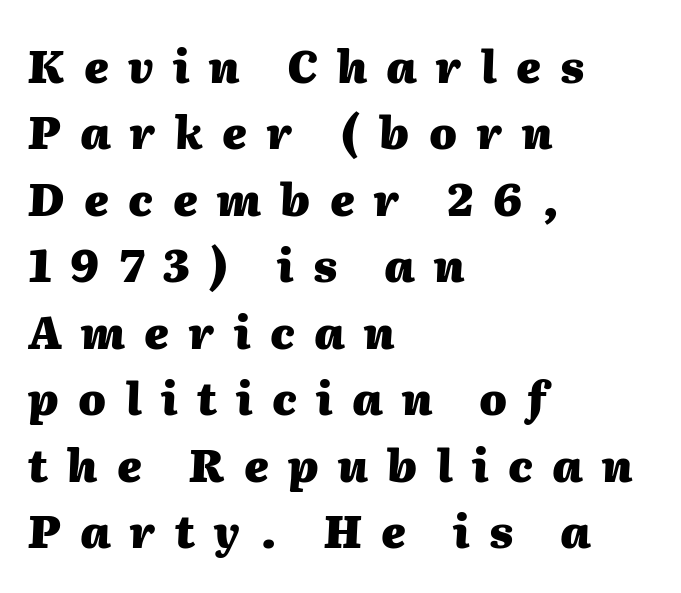
{"italic": "yes", "lean": "right", "slant_degrees": 2, "bold": "yes", "weight": "heavy", "width": "normal", "stroke_contrast": "medium", "x_height": "medium", "monospaced": "no", "underline": "no", "align": "left", "line_spacing": "normal", "line_spacing_ratio": 1.51, "letter_spacing": "wide", "letter_spacing_em": 0.44, "glyph_px": 44}
